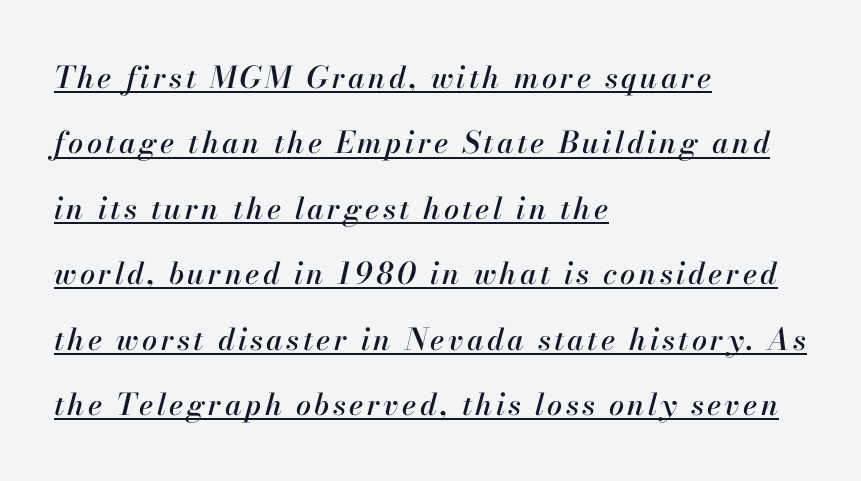
{"italic": "yes", "lean": "right", "slant_degrees": 13, "width": "normal", "stroke_contrast": "high", "x_height": "small", "monospaced": "no", "underline": "yes", "align": "left", "line_spacing": "loose", "line_spacing_ratio": 2.18, "glyph_px": 30}
